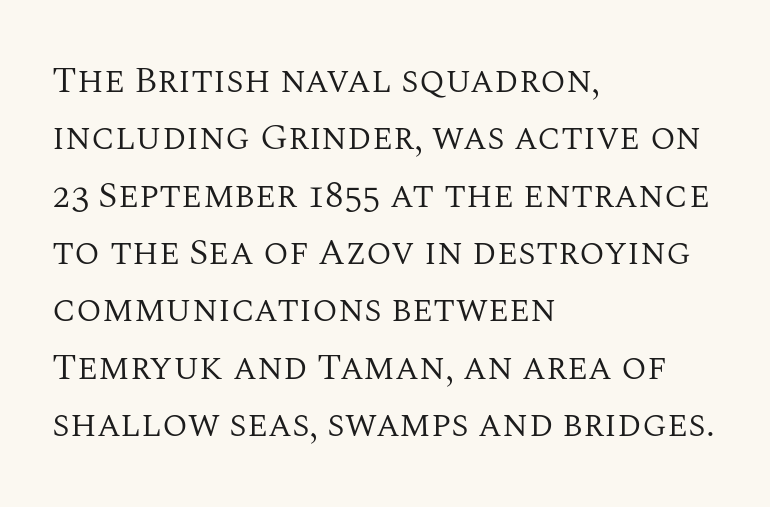
{"serif": "yes", "italic": "no", "bold": "no", "weight": "regular", "width": "normal", "stroke_contrast": "medium", "x_height": "large", "monospaced": "no", "underline": "no", "align": "left", "line_spacing": "normal", "line_spacing_ratio": 1.55, "letter_spacing": "normal", "letter_spacing_em": 0.0, "glyph_px": 37}
